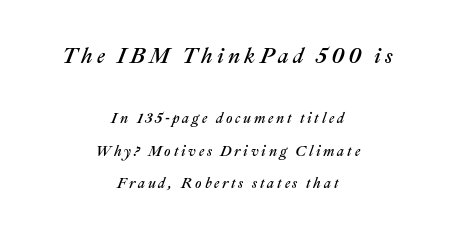
{"italic": "yes", "lean": "right", "slant_degrees": 22, "underline": "no", "align": "center", "line_spacing": "loose", "line_spacing_ratio": 2.34, "letter_spacing": "wide", "letter_spacing_em": 0.2, "larger_block": "first", "size_ratio": 1.5, "glyph_px": 21}
